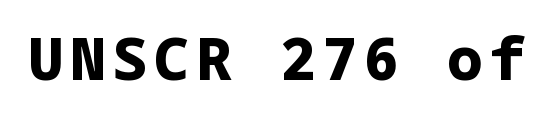
Q: Is the text bold? A: Yes.
Q: Is the text italic (slanted)? A: No, it is upright.
Q: Is the typeface a serif or a sans-serif typeface? A: Sans-serif.
Q: Is the text underlined? A: No.
Q: Width (condensed, normal, or wide)? A: Normal.
Q: Stroke contrast? A: Low.
Q: x-height? A: Medium.
